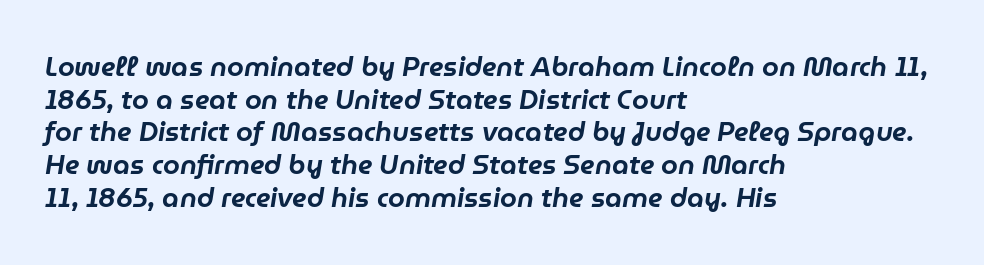
The image shows 27 px text type, italic (leaning right); set left-aligned, line spacing 1.21x, normal letter spacing, not underlined.
